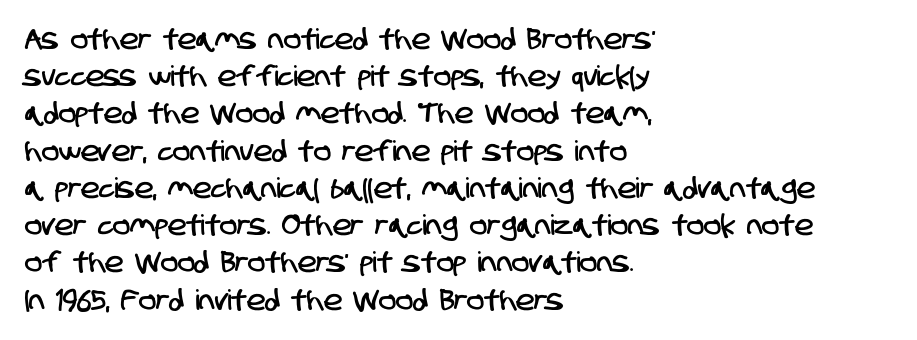
Q: Is the typeface a serif or a sans-serif typeface? A: Sans-serif.
Q: Is the text underlined? A: No.
Q: How is the paragraph aligned? A: Left-aligned.
Q: Is the spacing between letters normal or unusually wide? A: Normal.
Q: Is the spacing between lines tight, normal or loose? A: Normal.
Q: Width (condensed, normal, or wide)? A: Condensed.
Q: Stroke contrast? A: Low.
Q: x-height? A: Large.
Q: Monospaced? A: No.
